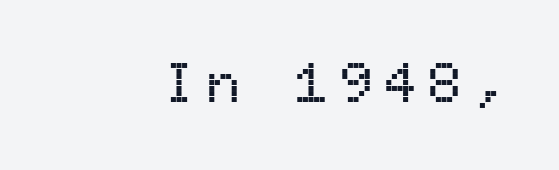
The image shows 56 px sans-serif type, upright, monospaced; set not underlined; medium stroke contrast and a medium x-height.
